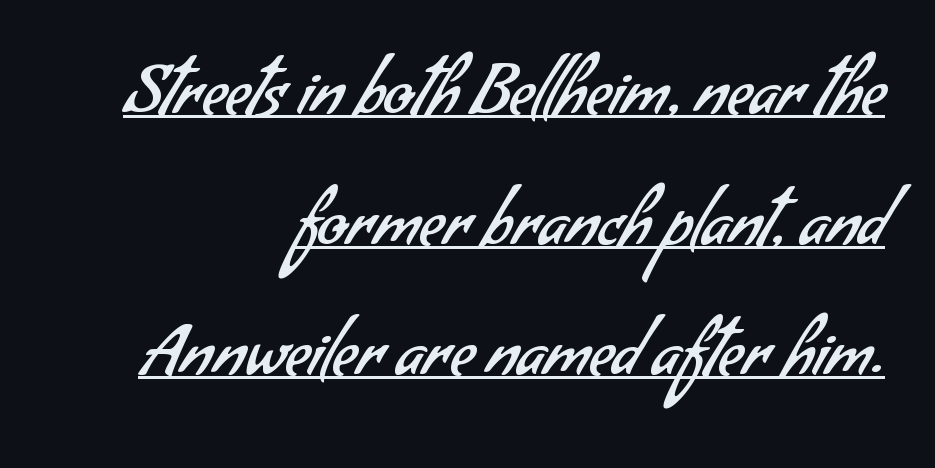
Q: Is the text bold? A: No.
Q: Is the typeface a serif or a sans-serif typeface? A: Sans-serif.
Q: Is the text underlined? A: Yes.
Q: How is the paragraph aligned? A: Right-aligned.
Q: Is the spacing between letters normal or unusually wide? A: Normal.
Q: Is the spacing between lines tight, normal or loose? A: Loose.
Q: Width (condensed, normal, or wide)? A: Normal.
Q: Stroke contrast? A: Low.
Q: x-height? A: Small.
Q: Monospaced? A: No.
